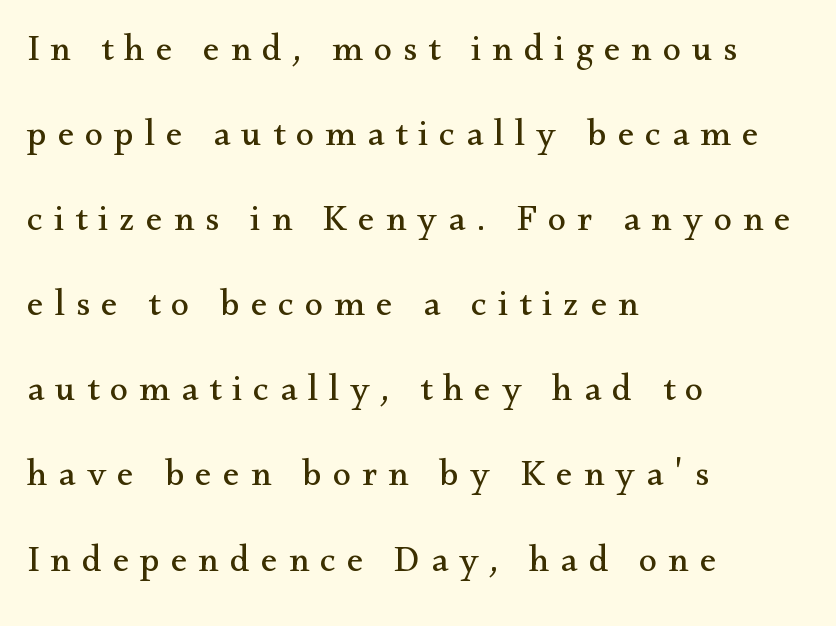
The image shows 37 px regular-weight serif type, upright; set left-aligned, loose line spacing (2.3x), unusually wide letter spacing (+0.3 em), not underlined; medium stroke contrast and a small x-height.
